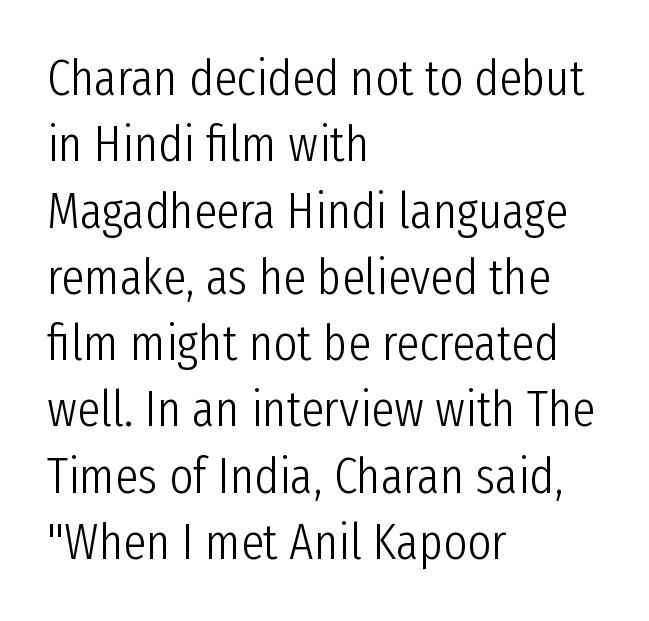
The image shows 51 px light, condensed sans-serif type, upright; set left-aligned, normal line spacing (1.3x), normal letter spacing, not underlined; low stroke contrast and a medium x-height.
